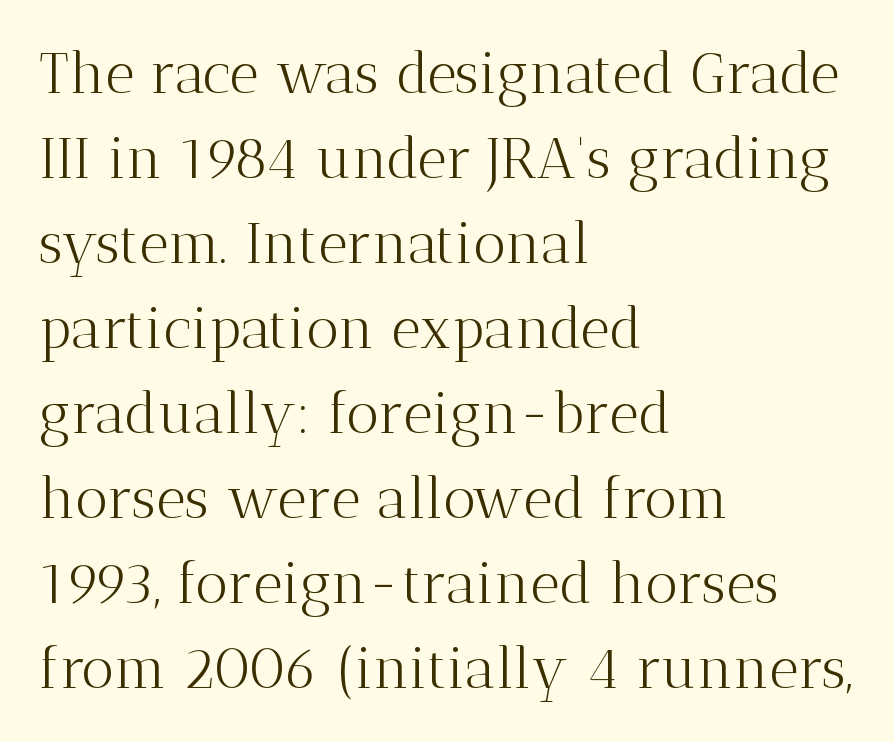
{"serif": "yes", "italic": "no", "bold": "no", "weight": "light", "width": "normal", "stroke_contrast": "medium", "x_height": "medium", "monospaced": "no", "underline": "no", "align": "left", "line_spacing": "normal", "line_spacing_ratio": 1.49, "letter_spacing": "normal", "letter_spacing_em": 0.0, "glyph_px": 57}
